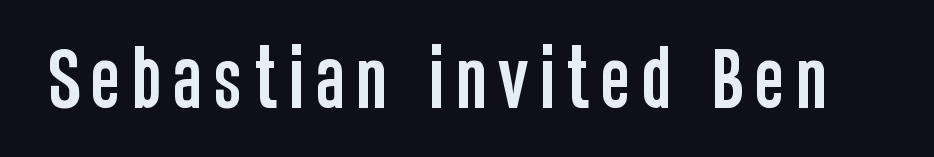
Q: Is the text italic (slanted)? A: No, it is upright.
Q: Is the typeface a serif or a sans-serif typeface? A: Sans-serif.
Q: Is the text underlined? A: No.
Q: Width (condensed, normal, or wide)? A: Condensed.
Q: Stroke contrast? A: Low.
Q: x-height? A: Large.
Q: Monospaced? A: No.
